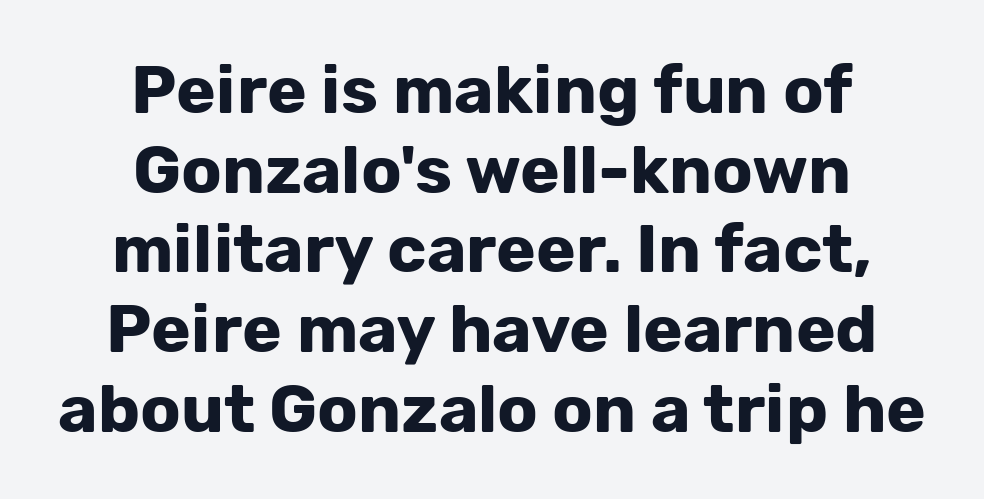
Q: Is the text bold? A: Yes.
Q: Is the text italic (slanted)? A: No, it is upright.
Q: Is the typeface a serif or a sans-serif typeface? A: Sans-serif.
Q: Is the text underlined? A: No.
Q: How is the paragraph aligned? A: Centered.
Q: Is the spacing between letters normal or unusually wide? A: Normal.
Q: Width (condensed, normal, or wide)? A: Normal.
Q: Stroke contrast? A: Low.
Q: x-height? A: Medium.
Q: Monospaced? A: No.
